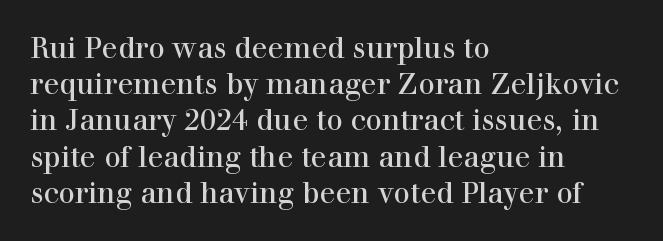
Q: Is the text bold? A: No.
Q: Is the text italic (slanted)? A: No, it is upright.
Q: Is the typeface a serif or a sans-serif typeface? A: Serif.
Q: Is the text underlined? A: No.
Q: How is the paragraph aligned? A: Left-aligned.
Q: Is the spacing between letters normal or unusually wide? A: Normal.
Q: Is the spacing between lines tight, normal or loose? A: Normal.
Q: Width (condensed, normal, or wide)? A: Normal.
Q: Stroke contrast? A: High.
Q: x-height? A: Medium.
Q: Monospaced? A: No.
